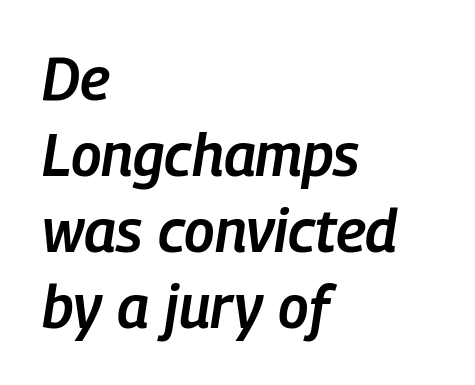
Q: Is the text bold? A: Semi-bold.
Q: Is the text italic (slanted)? A: Yes, it leans right by about 9 degrees.
Q: Is the text underlined? A: No.
Q: How is the paragraph aligned? A: Left-aligned.
Q: Is the spacing between letters normal or unusually wide? A: Normal.
Q: Is the spacing between lines tight, normal or loose? A: Normal.
Q: Width (condensed, normal, or wide)? A: Condensed.
Q: Stroke contrast? A: Low.
Q: x-height? A: Medium.
Q: Monospaced? A: No.
